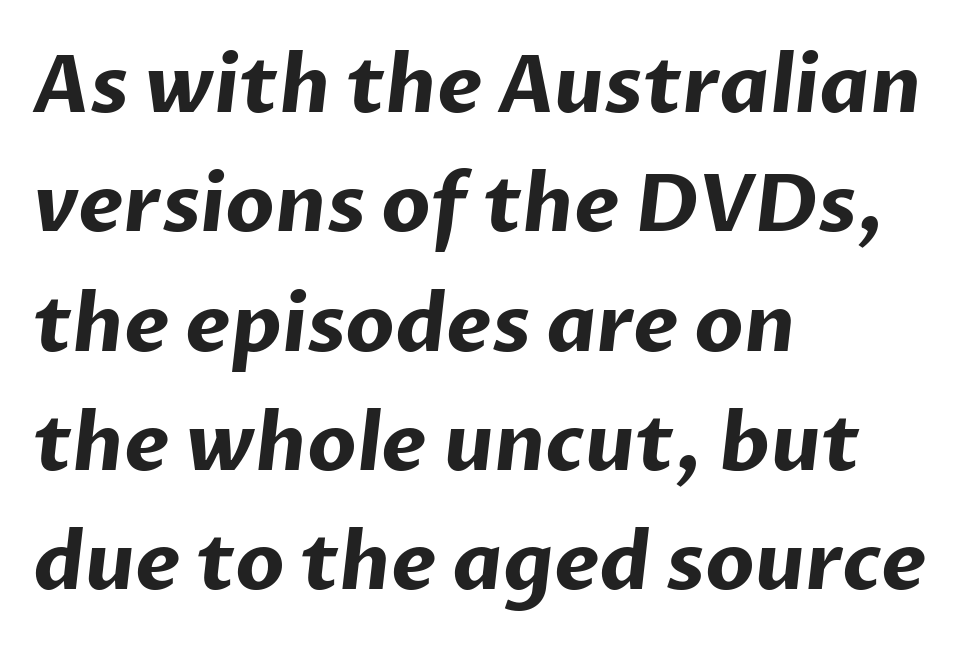
The image shows 79 px bold sans-serif type; set left-aligned, normal line spacing (1.51x), normal letter spacing, not underlined; low stroke contrast and a medium x-height.
